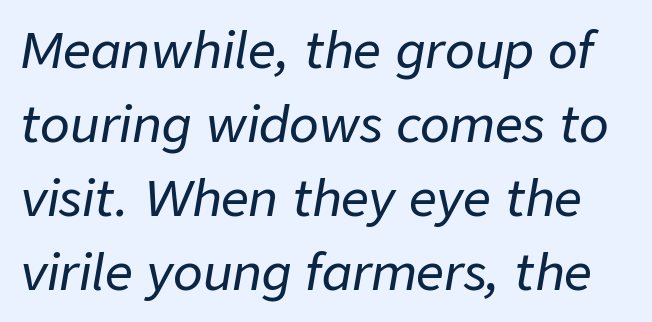
{"italic": "yes", "lean": "right", "slant_degrees": 9, "width": "normal", "stroke_contrast": "low", "x_height": "medium", "monospaced": "no", "underline": "no", "line_spacing": "normal", "line_spacing_ratio": 1.51, "letter_spacing": "normal", "letter_spacing_em": 0.0, "glyph_px": 49}
